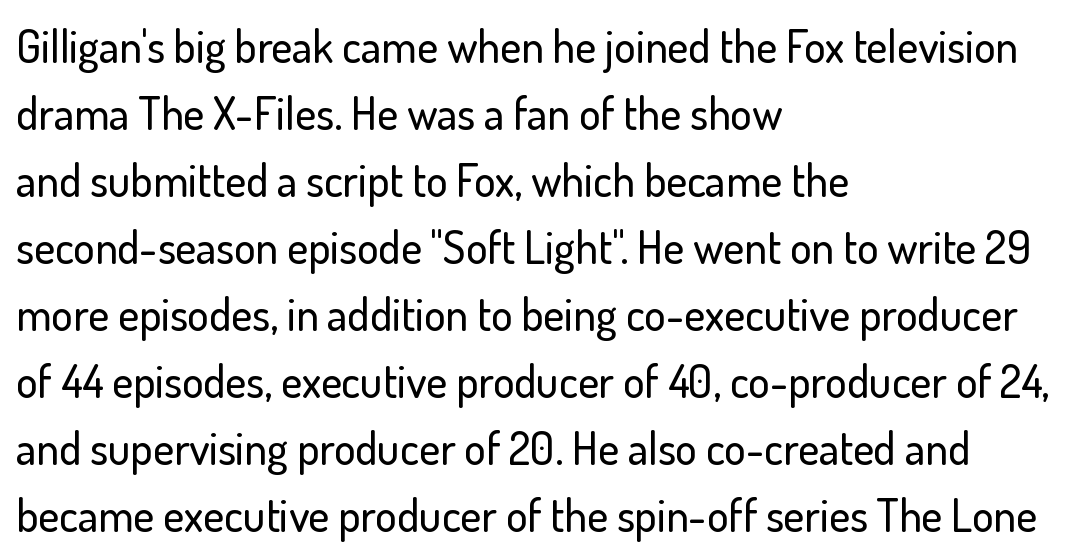
Q: Is the text italic (slanted)? A: No, it is upright.
Q: Is the typeface a serif or a sans-serif typeface? A: Sans-serif.
Q: Is the text underlined? A: No.
Q: How is the paragraph aligned? A: Left-aligned.
Q: Is the spacing between letters normal or unusually wide? A: Normal.
Q: Is the spacing between lines tight, normal or loose? A: Normal.
Q: Width (condensed, normal, or wide)? A: Normal.
Q: Stroke contrast? A: Low.
Q: x-height? A: Small.
Q: Monospaced? A: No.
